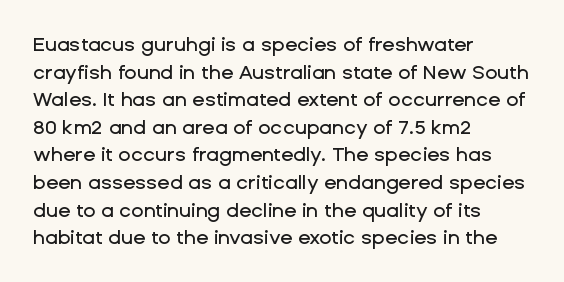
Q: Is the text italic (slanted)? A: No, it is upright.
Q: Is the text underlined? A: No.
Q: How is the paragraph aligned? A: Left-aligned.
Q: Is the spacing between letters normal or unusually wide? A: Normal.
Q: Is the spacing between lines tight, normal or loose? A: Normal.
